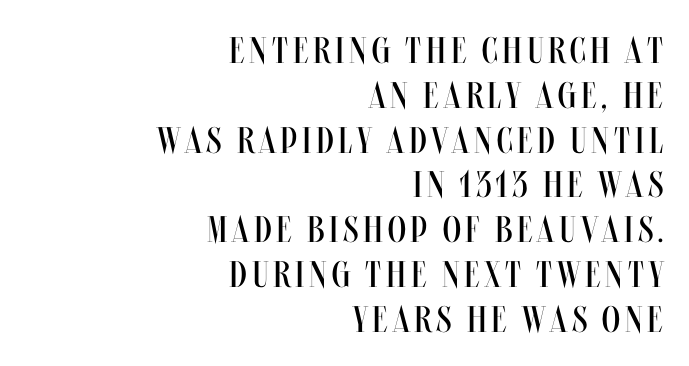
The image shows 37 px regular-weight, condensed type, upright; set right-aligned, line spacing 1.21x, not underlined; medium stroke contrast and a large x-height.
